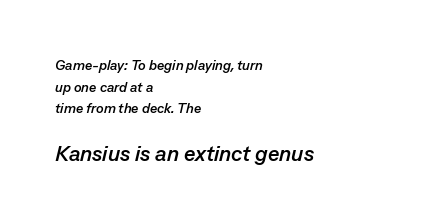
The later block is typeset at a bigger size than the earlier block. Quick note: underline off. Which margin do the lines hug? The left one — the right edge is uneven. Plenty of ink on the page — the face is bold. Is the letter spacing exaggerated? No — it looks like the ordinary default.
